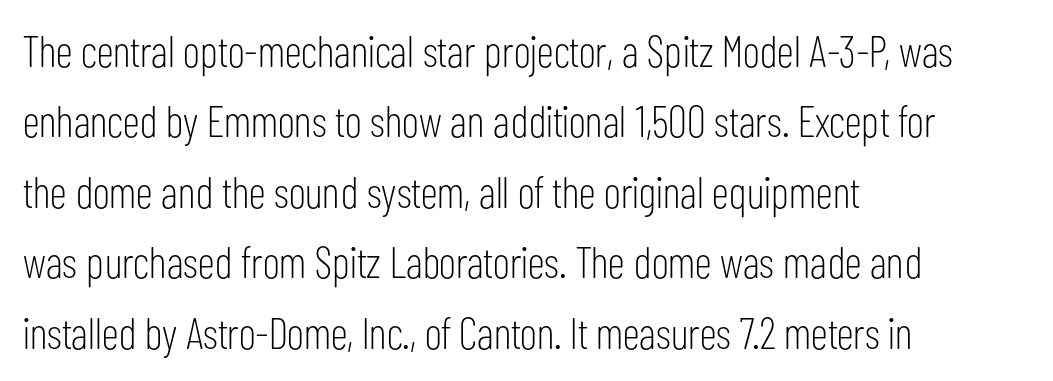
Q: Is the text bold? A: No.
Q: Is the text italic (slanted)? A: No, it is upright.
Q: Is the typeface a serif or a sans-serif typeface? A: Sans-serif.
Q: Is the text underlined? A: No.
Q: How is the paragraph aligned? A: Left-aligned.
Q: Is the spacing between letters normal or unusually wide? A: Normal.
Q: Is the spacing between lines tight, normal or loose? A: Normal.
Q: Width (condensed, normal, or wide)? A: Condensed.
Q: Stroke contrast? A: Low.
Q: x-height? A: Medium.
Q: Monospaced? A: No.
